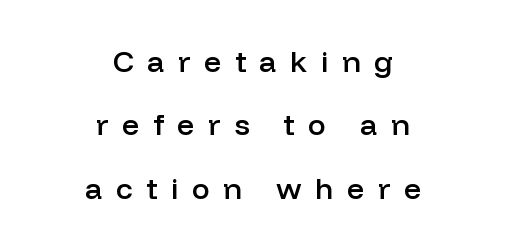
The image shows 30 px semibold sans-serif type, upright; set centered, loose line spacing (2.11x), unusually wide letter spacing (+0.45 em), not underlined; low stroke contrast and a medium x-height.
